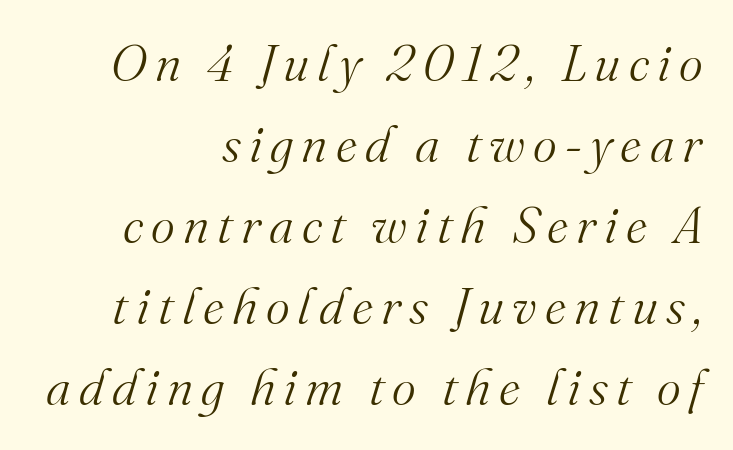
{"serif": "yes", "italic": "yes", "lean": "right", "slant_degrees": 16, "bold": "no", "weight": "light", "width": "normal", "stroke_contrast": "medium", "x_height": "small", "monospaced": "no", "underline": "no", "align": "right", "line_spacing": "normal", "line_spacing_ratio": 1.59, "glyph_px": 51}
